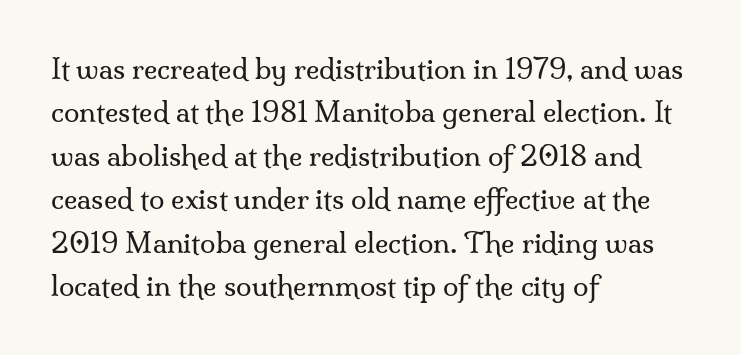
{"serif": "yes", "italic": "no", "bold": "no", "weight": "regular", "width": "normal", "stroke_contrast": "medium", "x_height": "small", "monospaced": "no", "underline": "no", "align": "left", "line_spacing": "normal", "line_spacing_ratio": 1.55, "letter_spacing": "normal", "letter_spacing_em": 0.0, "glyph_px": 28}
